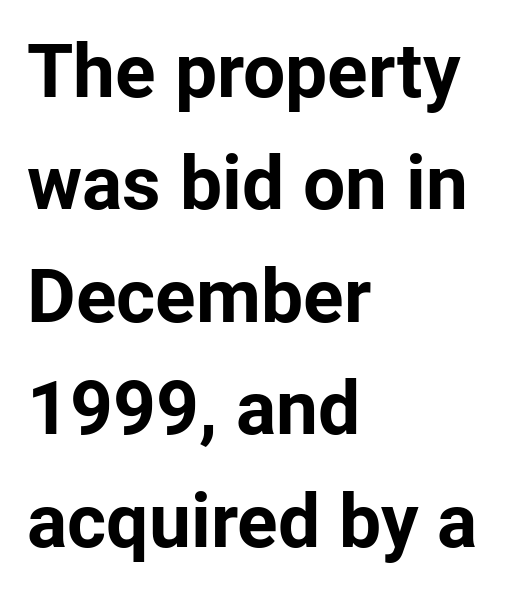
The font's upright variant was chosen for this text. Think of a printed novel: that variable character pitch is what you see here. The text was rendered using a sans face with plain stroke endings. A bare baseline throughout the passage. Which margin do the lines hug? The left one — the right edge is uneven. The leading is moderate, giving the passage an even texture.
